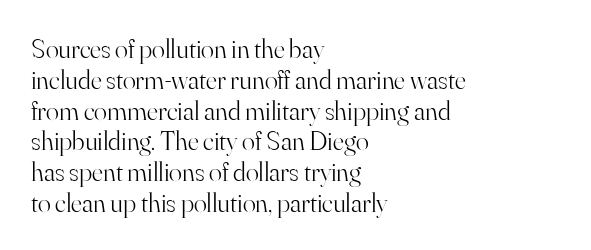
The image shows 27 px text type, upright; set left-aligned, tight line spacing (1.14x), normal letter spacing, not underlined.
